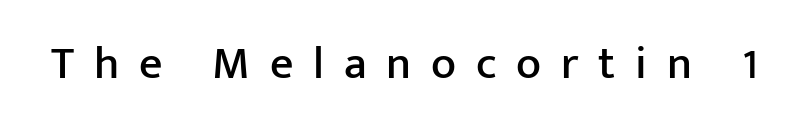
These lines are rendered in a variable-pitch font. Every stem runs plumb, perpendicular to the baseline. Tracking value appears strongly positive — letters spread wide. Unmarked baselines from the first word to the last. The typeface chosen for these lines omits serifs.
